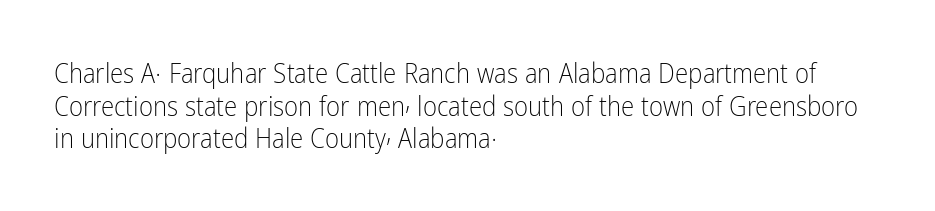
The image shows 27 px text type, upright; set left-aligned, line spacing 1.21x, normal letter spacing, not underlined.
